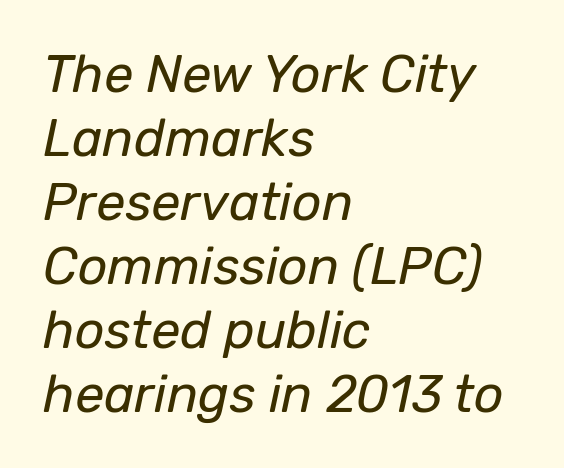
The image shows 52 px regular-weight type, italic (leaning right); set left-aligned, line spacing 1.23x, normal letter spacing, not underlined; low stroke contrast and a medium x-height.
